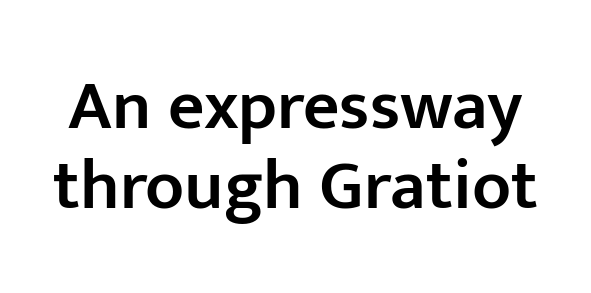
The characters look somewhat weighty, a semibold short of true bold. Notice how descenders almost collide with the ascenders below — that's tight leading. The letters carry no serifs — their stems end cleanly without finishing strokes. Tall strokes in this sample are plumb rather than angled.
